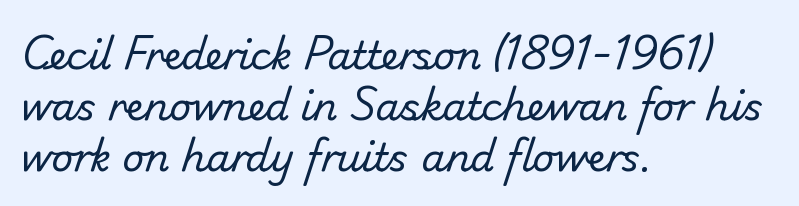
No heavy texture on the line: the type isn't bold. Is the letter spacing exaggerated? No — it looks like the ordinary default. Teacher's note: observe the even left margin — that is flush-left alignment. The baseline area is clear.
